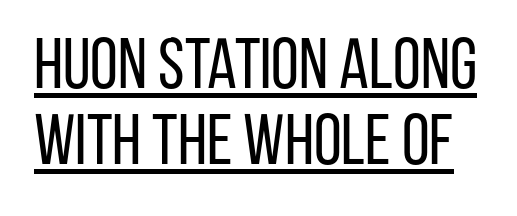
Notice how a bar underscores the lettering throughout. Does extra space separate the letters? No, they use regular spacing. No letter is thick-stroked: the sample isn't bold. The specimen reads as upright at a glance. Is this a sans? Yes — the strokes have no serifs.
